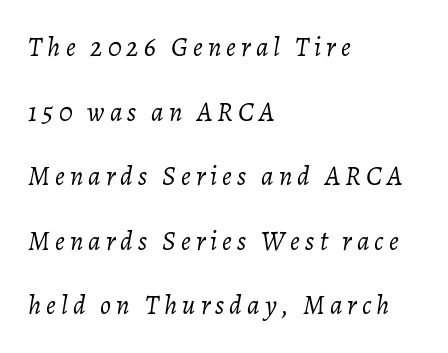
Q: Is the text bold? A: No.
Q: Is the text italic (slanted)? A: Yes, it leans right by about 7 degrees.
Q: Is the text underlined? A: No.
Q: How is the paragraph aligned? A: Left-aligned.
Q: Is the spacing between lines tight, normal or loose? A: Loose.
